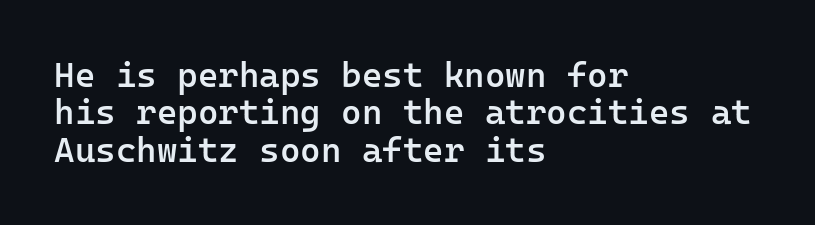
The image shows 35 px semibold sans-serif type, upright, monospaced; set left-aligned, tight line spacing (1.07x), normal letter spacing, not underlined; low stroke contrast and a medium x-height.
